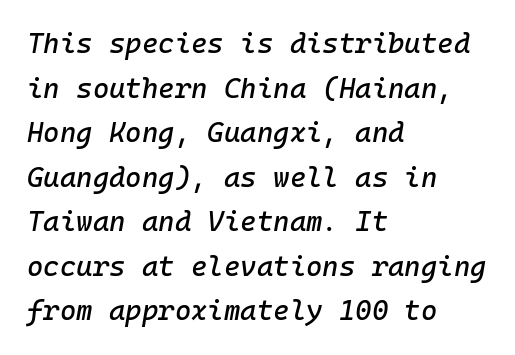
The image shows 28 px text type, italic (leaning right), monospaced; set left-aligned, normal line spacing (1.59x), normal letter spacing, not underlined; low stroke contrast and a medium x-height.
